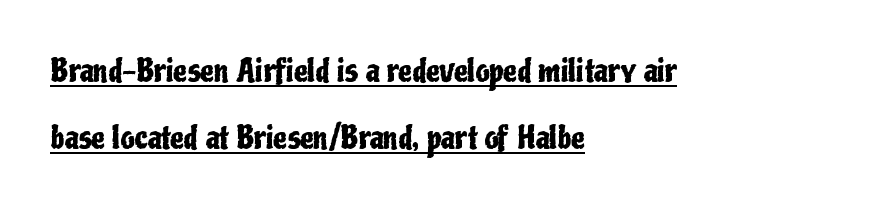
The image shows 31 px condensed sans-serif type, upright; set left-aligned, loose line spacing (2.17x), normal letter spacing, underlined; low stroke contrast and a medium x-height.
